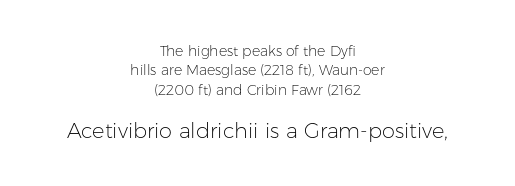
The image shows 21 px text type, upright; set centered, normal line spacing (1.38x), normal letter spacing, not underlined; the second (bottom) block is 1.5x larger.
